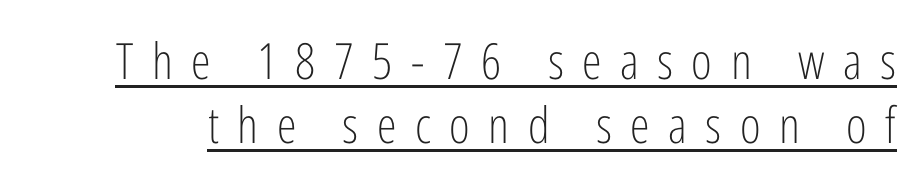
{"serif": "no", "italic": "no", "bold": "no", "weight": "light", "width": "condensed", "stroke_contrast": "low", "x_height": "medium", "monospaced": "no", "underline": "yes", "line_spacing": "normal", "line_spacing_ratio": 1.28, "letter_spacing": "wide", "letter_spacing_em": 0.37, "glyph_px": 50}
